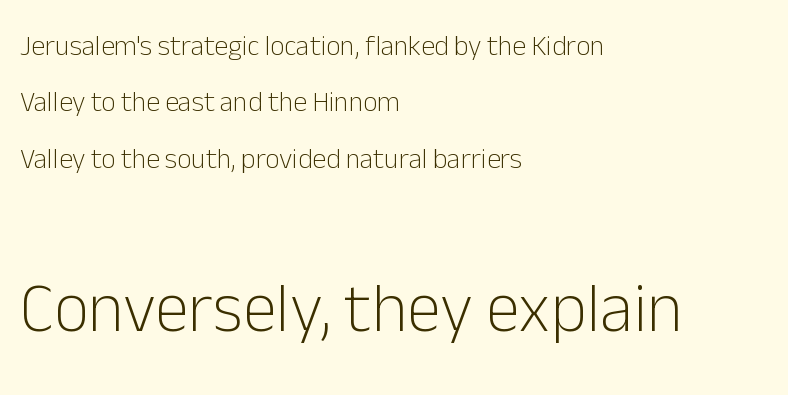
No word sits above an underline. In terms of letterspacing, this is plain default setting. If you measured baseline to baseline, you'd find a long distance. A light-to-regular cut is what we see here. Letterform terminals end flat and unadorned throughout the passage.
